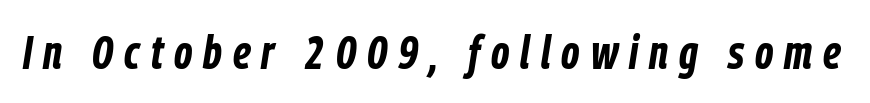
Q: Is the text bold? A: Yes.
Q: Is the text italic (slanted)? A: Yes, it leans right by about 9 degrees.
Q: Is the text underlined? A: No.
Q: Is the spacing between letters normal or unusually wide? A: Unusually wide.
Q: Width (condensed, normal, or wide)? A: Condensed.
Q: Stroke contrast? A: Low.
Q: x-height? A: Medium.
Q: Monospaced? A: No.
